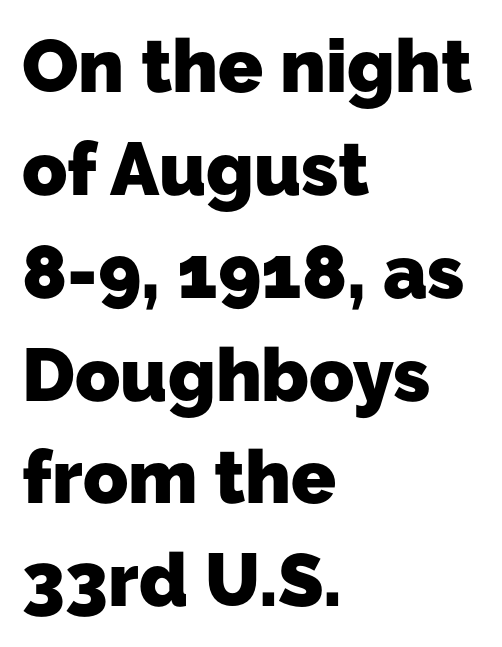
The image shows 74 px heavy sans-serif type; set left-aligned, normal line spacing (1.39x), normal letter spacing, not underlined; low stroke contrast and a medium x-height.
